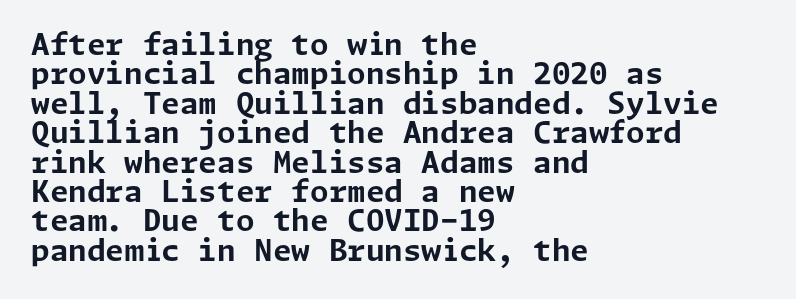
Q: Is the text bold? A: Yes.
Q: Is the text italic (slanted)? A: No, it is upright.
Q: Is the typeface a serif or a sans-serif typeface? A: Sans-serif.
Q: Is the text underlined? A: No.
Q: How is the paragraph aligned? A: Left-aligned.
Q: Is the spacing between letters normal or unusually wide? A: Normal.
Q: Is the spacing between lines tight, normal or loose? A: Tight.
Q: Width (condensed, normal, or wide)? A: Normal.
Q: Stroke contrast? A: Low.
Q: x-height? A: Medium.
